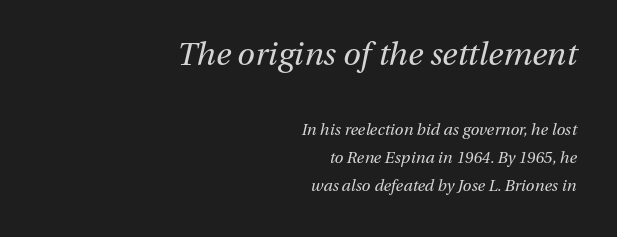
{"italic": "yes", "lean": "right", "slant_degrees": 13, "bold": "no", "weight": "regular", "width": "normal", "stroke_contrast": "medium", "x_height": "medium", "monospaced": "no", "underline": "no", "align": "right", "line_spacing_ratio": 1.76, "letter_spacing": "normal", "letter_spacing_em": 0.0, "larger_block": "first", "size_ratio": 2.0, "glyph_px": 32}
